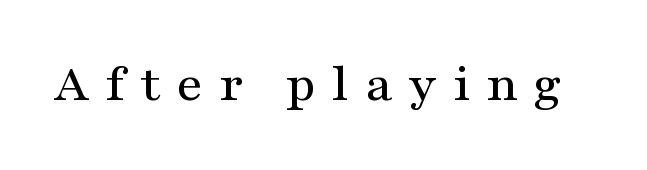
Q: Is the text italic (slanted)? A: No, it is upright.
Q: Is the typeface a serif or a sans-serif typeface? A: Serif.
Q: Is the text underlined? A: No.
Q: Is the spacing between letters normal or unusually wide? A: Unusually wide.
Q: Width (condensed, normal, or wide)? A: Wide.
Q: Stroke contrast? A: Medium.
Q: x-height? A: Medium.
Q: Monospaced? A: No.
